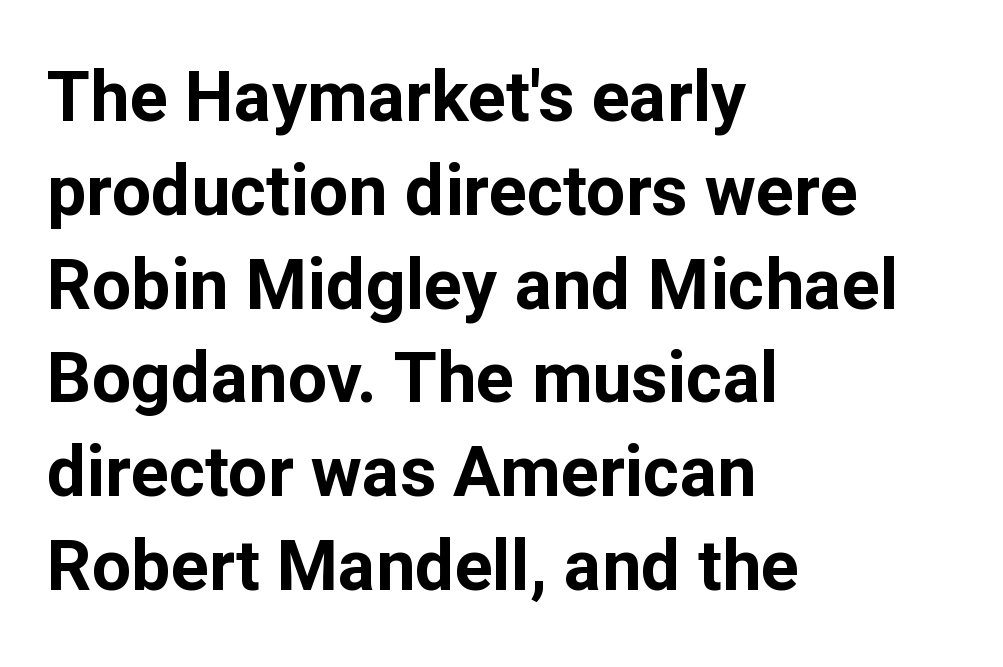
{"serif": "no", "italic": "no", "bold": "yes", "weight": "bold", "width": "normal", "stroke_contrast": "low", "x_height": "medium", "monospaced": "no", "underline": "no", "align": "left", "line_spacing": "normal", "line_spacing_ratio": 1.34, "letter_spacing": "normal", "letter_spacing_em": 0.0, "glyph_px": 70}
